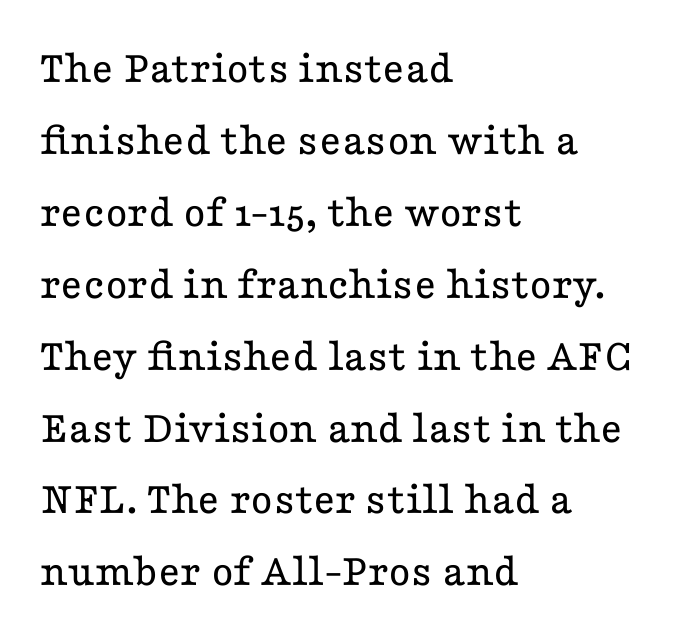
Looks like regular typesetting: each glyph gets only the width it needs. Quick note: interline space is typical. Weight class: somewhere from thin through regular. A serif font was chosen for this passage.
